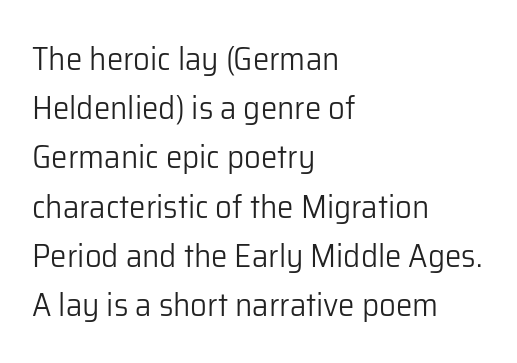
{"serif": "no", "italic": "no", "bold": "no", "weight": "light", "width": "normal", "stroke_contrast": "low", "x_height": "medium", "monospaced": "no", "underline": "no", "align": "left", "line_spacing": "normal", "line_spacing_ratio": 1.49, "letter_spacing": "normal", "letter_spacing_em": 0.0, "glyph_px": 33}
